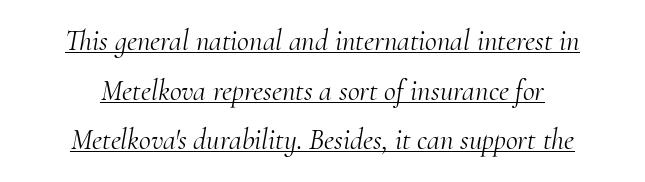
The image shows 29 px light serif type, italic (leaning right); set centered, line spacing 1.71x, normal letter spacing, underlined; medium stroke contrast and a small x-height.
